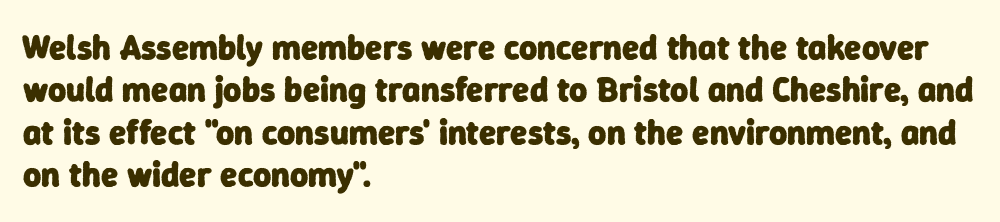
{"serif": "no", "bold": "yes", "weight": "heavy", "width": "normal", "stroke_contrast": "low", "x_height": "medium", "monospaced": "no", "underline": "no", "align": "left", "line_spacing_ratio": 1.21, "letter_spacing": "normal", "letter_spacing_em": 0.0, "glyph_px": 35}
